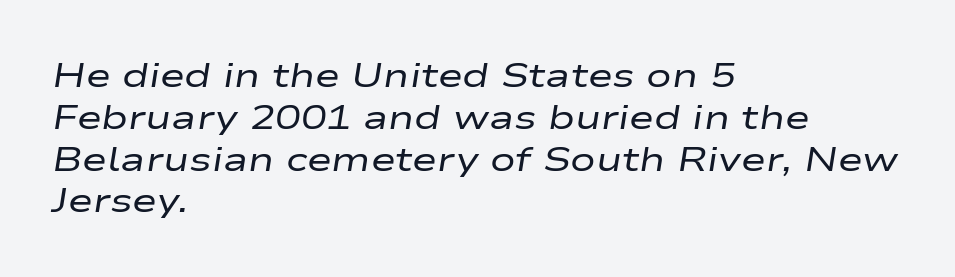
Line beginnings align vertically; line endings do not. Rule under the text: the space is simply empty. These lines are rendered in a variable-pitch font. Weight class: somewhere from thin through regular. How are the letters spaced? Ordinarily, with no added tracking. Rendered with sloped, italic letterforms.
